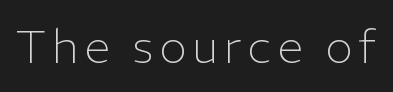
{"serif": "no", "italic": "no", "bold": "no", "weight": "light", "width": "normal", "stroke_contrast": "low", "x_height": "medium", "monospaced": "no", "underline": "no", "glyph_px": 47}
